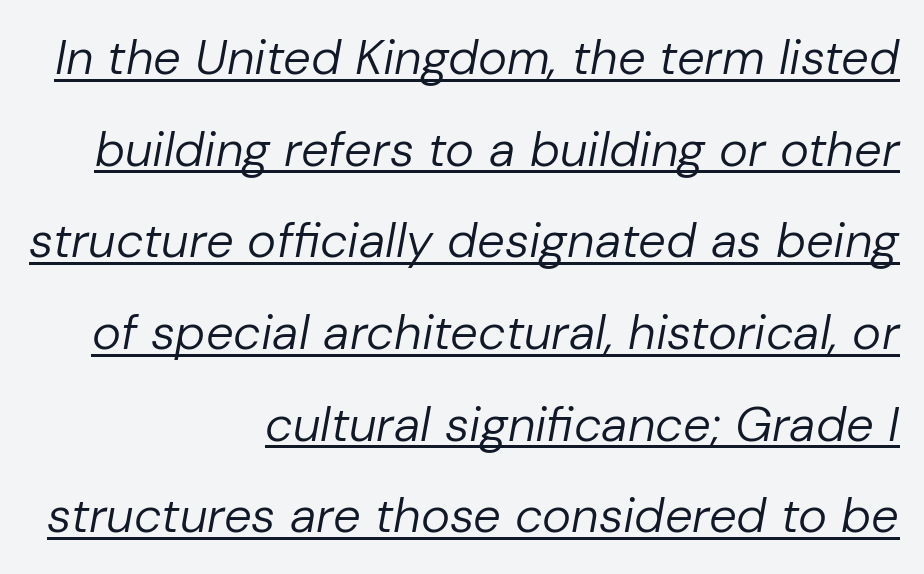
Q: Is the text bold? A: No.
Q: Is the text italic (slanted)? A: Yes, it leans right by about 10 degrees.
Q: Is the text underlined? A: Yes.
Q: How is the paragraph aligned? A: Right-aligned.
Q: Is the spacing between letters normal or unusually wide? A: Normal.
Q: Width (condensed, normal, or wide)? A: Normal.
Q: Stroke contrast? A: Low.
Q: x-height? A: Medium.
Q: Monospaced? A: No.
